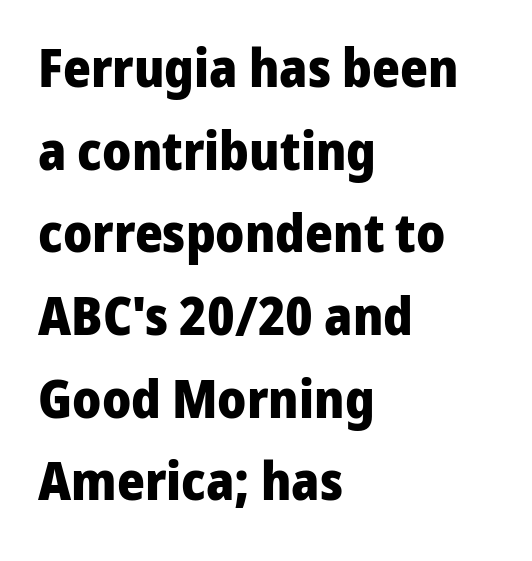
Q: Is the text bold? A: Yes.
Q: Is the text italic (slanted)? A: No, it is upright.
Q: Is the typeface a serif or a sans-serif typeface? A: Sans-serif.
Q: Is the text underlined? A: No.
Q: How is the paragraph aligned? A: Left-aligned.
Q: Is the spacing between letters normal or unusually wide? A: Normal.
Q: Is the spacing between lines tight, normal or loose? A: Normal.
Q: Width (condensed, normal, or wide)? A: Normal.
Q: Stroke contrast? A: Low.
Q: x-height? A: Medium.
Q: Monospaced? A: No.
